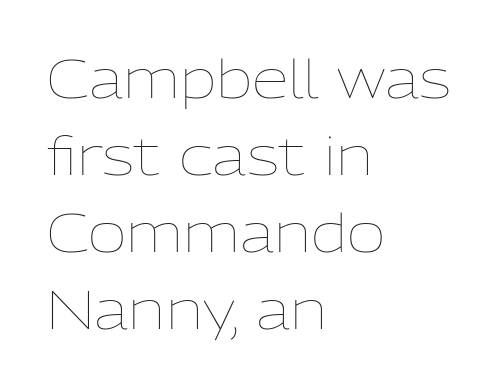
Q: Is the text bold? A: No.
Q: Is the text italic (slanted)? A: No, it is upright.
Q: Is the text underlined? A: No.
Q: How is the paragraph aligned? A: Left-aligned.
Q: Is the spacing between letters normal or unusually wide? A: Normal.
Q: Is the spacing between lines tight, normal or loose? A: Normal.
Q: Width (condensed, normal, or wide)? A: Normal.
Q: Stroke contrast? A: Low.
Q: x-height? A: Medium.
Q: Monospaced? A: No.
